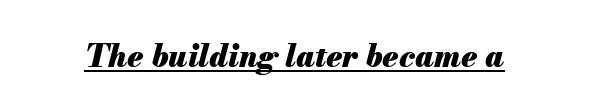
A rule runs beneath these lines of type. Proportional: the letters do not fall into vertical columns. The gaps between neighbouring characters are ordinary and unremarkable. Pretty heavy lettering here — definitely bold. It's the slanting kind of type.
